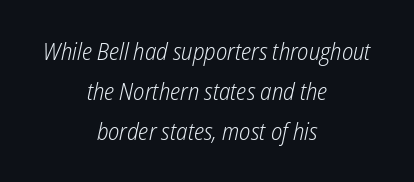
No chunkiness to these letters — they're not bold. Spacing between characters is what you'd get straight out of the box. The lines sit at an ordinary, default distance from one another. One-word summary of the alignment: center.
